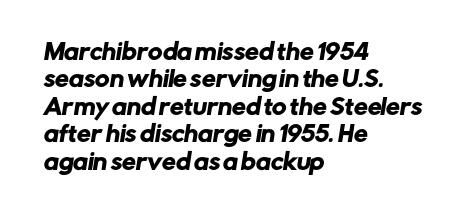
Observe the ordinary spacing: letters are neighbours, not strangers. The lines in this sample share a left origin and differ only in where they stop. Unmarked baselines from the first word to the last. These lines sit exactly where default settings would place them.
